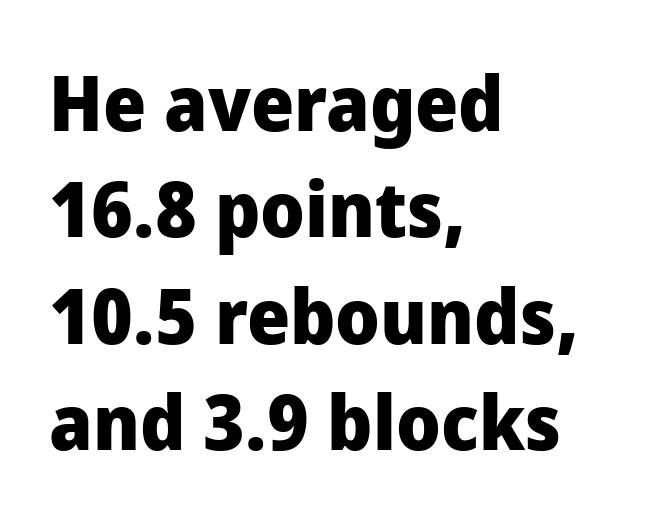
The image shows 76 px heavy sans-serif type, upright; set left-aligned, normal line spacing (1.4x), normal letter spacing, not underlined; low stroke contrast and a medium x-height.
